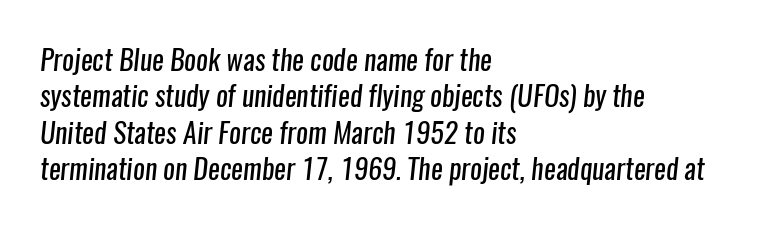
The image shows 28 px regular-weight, condensed sans-serif type; set left-aligned, normal line spacing (1.3x), normal letter spacing, not underlined; low stroke contrast and a medium x-height.
